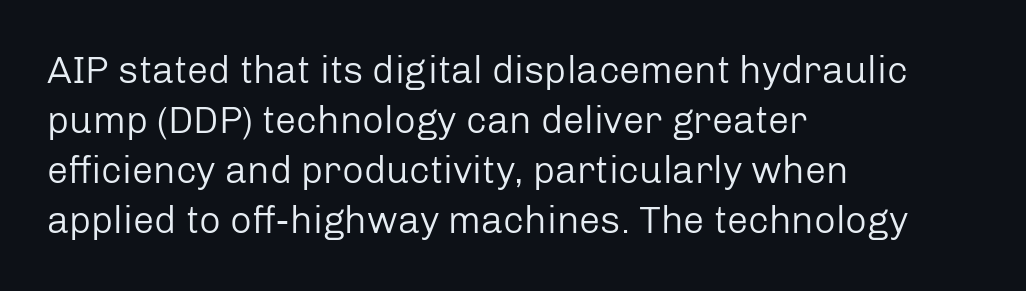
The image shows 38 px regular-weight sans-serif type, upright; set left-aligned, normal line spacing (1.32x), normal letter spacing, not underlined; low stroke contrast and a medium x-height.
